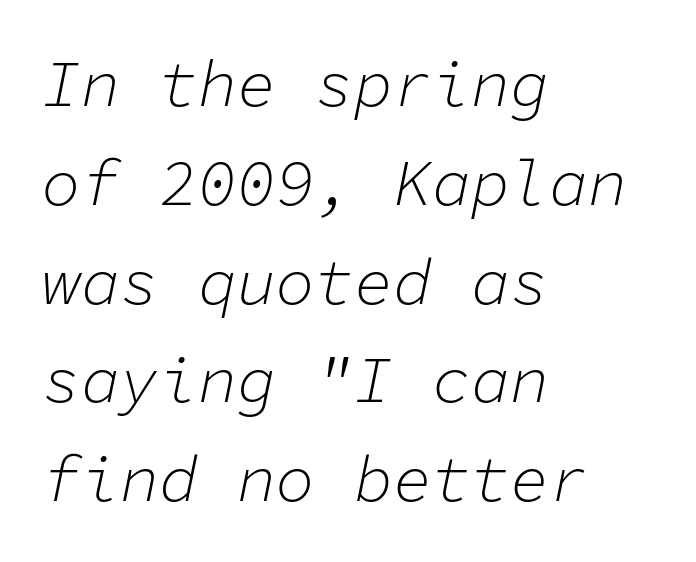
The image shows 65 px light type, italic (leaning right), monospaced; set left-aligned, normal line spacing (1.52x), normal letter spacing, not underlined; low stroke contrast and a medium x-height.
